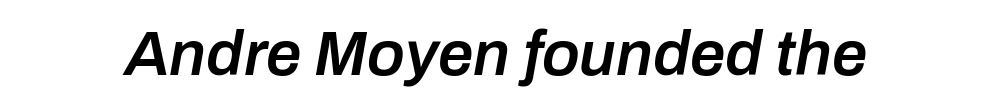
{"italic": "yes", "lean": "right", "slant_degrees": 10, "bold": "semi", "weight": "semibold", "width": "normal", "stroke_contrast": "low", "x_height": "medium", "monospaced": "no", "underline": "no", "letter_spacing": "normal", "letter_spacing_em": 0.0, "glyph_px": 63}
